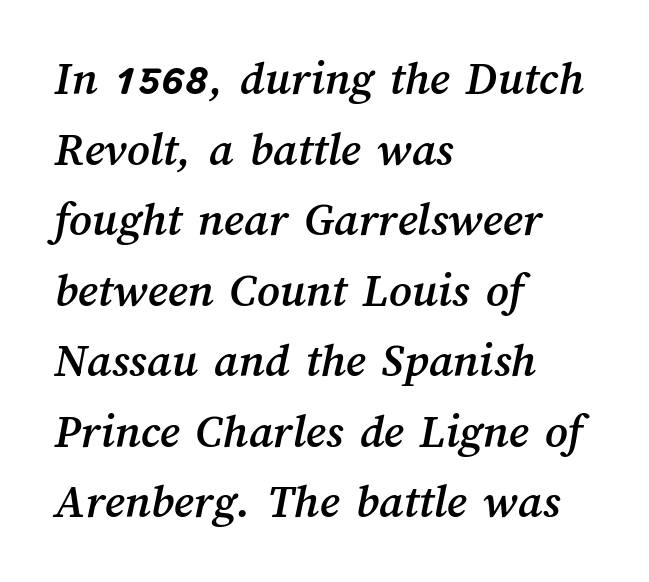
{"width": "normal", "stroke_contrast": "medium", "x_height": "medium", "monospaced": "no", "underline": "no", "align": "left", "line_spacing": "normal", "line_spacing_ratio": 1.44, "letter_spacing": "normal", "letter_spacing_em": 0.0, "glyph_px": 49}
